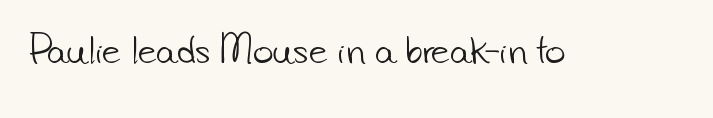
{"serif": "no", "bold": "no", "weight": "light", "width": "normal", "stroke_contrast": "low", "x_height": "small", "monospaced": "no", "underline": "no", "letter_spacing": "normal", "letter_spacing_em": 0.0, "glyph_px": 35}
